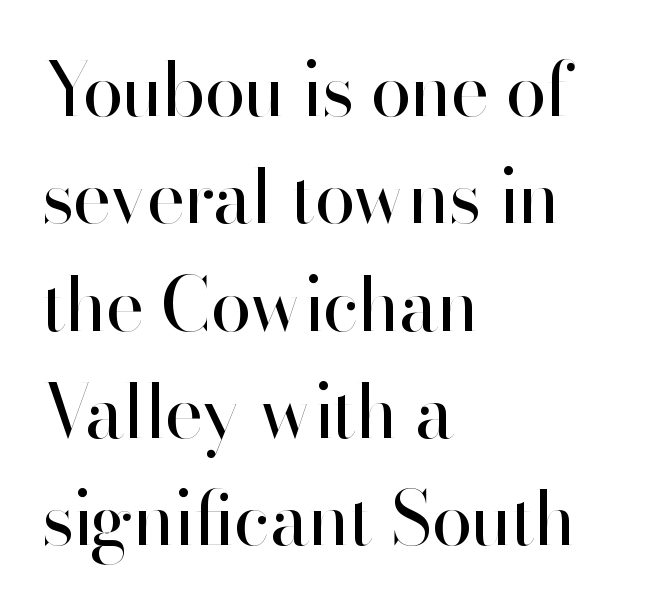
The image shows 74 px regular-weight sans-serif type, upright; set left-aligned, normal line spacing (1.45x), normal letter spacing, not underlined; high stroke contrast and a small x-height.
